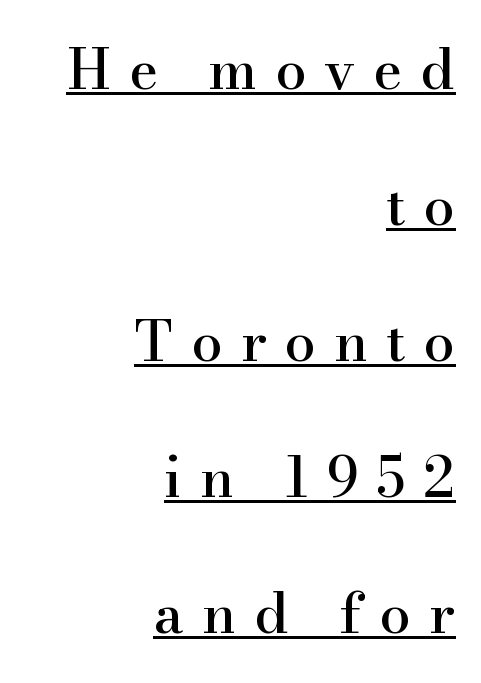
Underline: present. In terms of posture, this sample is upright. If you measured baseline to baseline, you'd find a long distance. Yep, those are serifs on the letters. One-word summary of the alignment: right.
